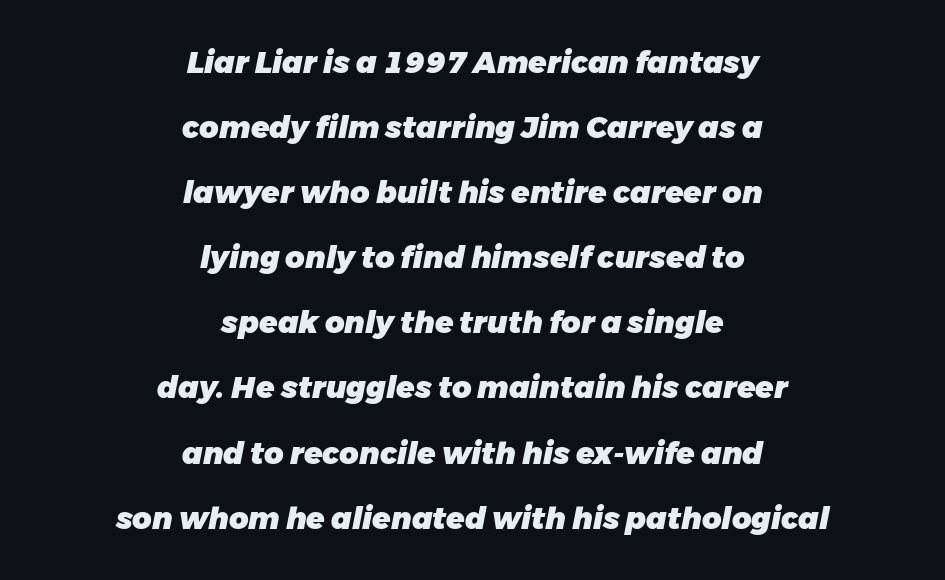
You could not count columns in this text — the font is proportionally spaced. Would a proofreader flag this as italicized? Yes. If you folded the block vertically in half, each line would mirror itself in length. The gap between lines stays unmarked. A great deal of white space separates one row of letters from the next.
